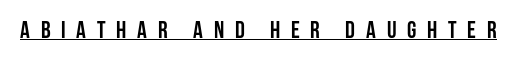
Q: Is the text bold? A: Yes.
Q: Is the text italic (slanted)? A: No, it is upright.
Q: Is the text underlined? A: Yes.
Q: Is the spacing between letters normal or unusually wide? A: Unusually wide.
